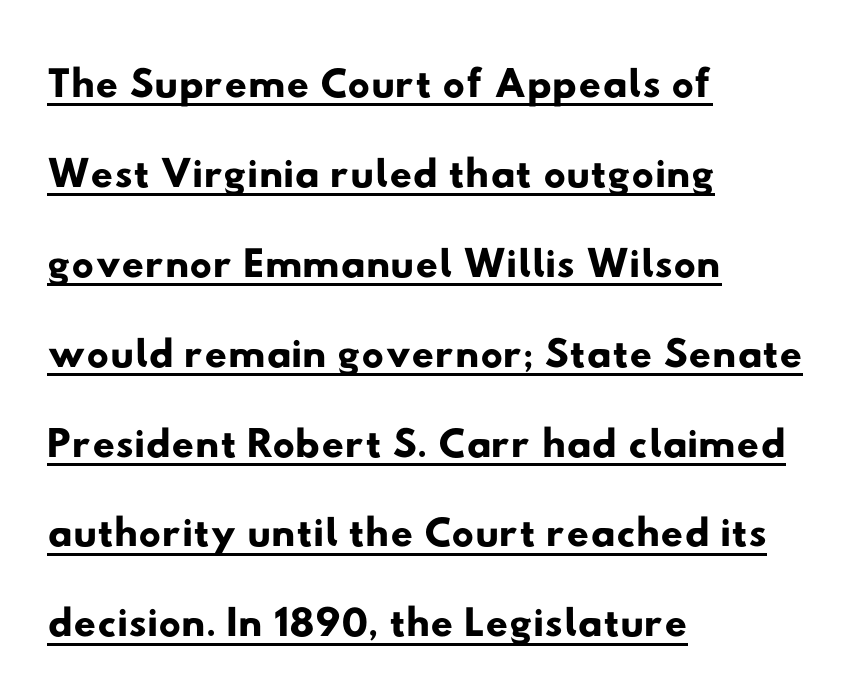
{"serif": "no", "width": "wide", "stroke_contrast": "low", "x_height": "small", "monospaced": "no", "underline": "yes", "align": "left", "line_spacing": "normal", "line_spacing_ratio": 1.45, "letter_spacing": "normal", "letter_spacing_em": 0.0, "glyph_px": 62}
